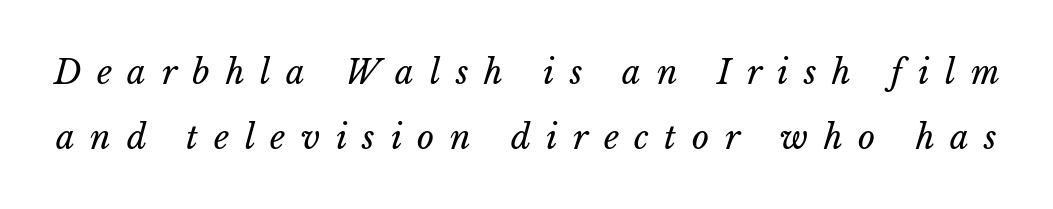
{"italic": "yes", "lean": "right", "slant_degrees": 15, "bold": "no", "weight": "regular", "width": "normal", "stroke_contrast": "low", "x_height": "medium", "monospaced": "no", "underline": "no", "line_spacing": "loose", "line_spacing_ratio": 1.96, "letter_spacing": "wide", "letter_spacing_em": 0.47, "glyph_px": 33}
